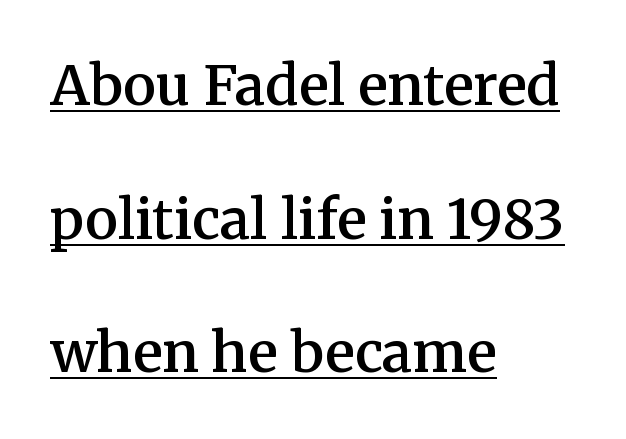
Line starts are locked; line ends wander. The lettering stays uniformly vertical, giving the passage a roman look. The words here are underlined. Students, observe: this is what heavily led, spacious text looks like. Note the varied advance widths — an 'i' is clearly narrower than an 'm'. There is no visible air inserted between adjacent glyphs.
